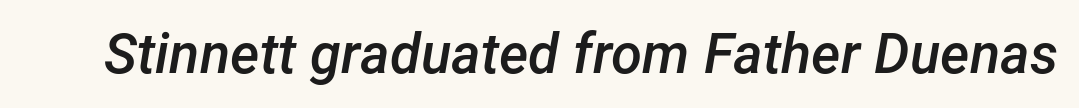
{"italic": "yes", "lean": "right", "slant_degrees": 12, "bold": "semi", "weight": "semibold", "width": "normal", "stroke_contrast": "low", "x_height": "medium", "monospaced": "no", "underline": "no", "letter_spacing": "normal", "letter_spacing_em": 0.0, "glyph_px": 56}
